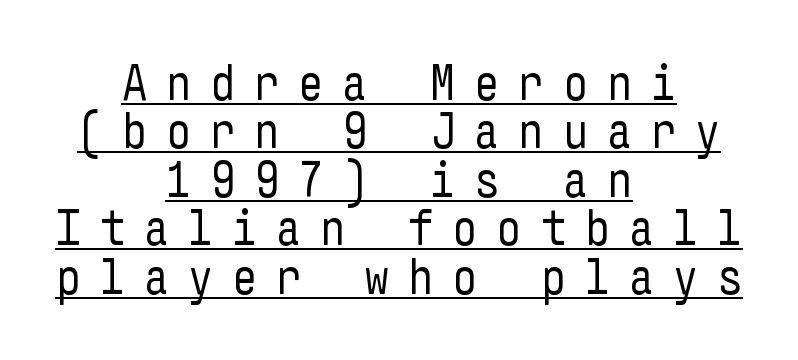
Is the stroke heavy? The answer is a plain regular-or-lighter. Horizontal alignment here is central, giving a formal, balanced look. This sample uses expanded letter spacing, leaving extra air between glyphs. This sample trades vertical openness for compactness between lines.
